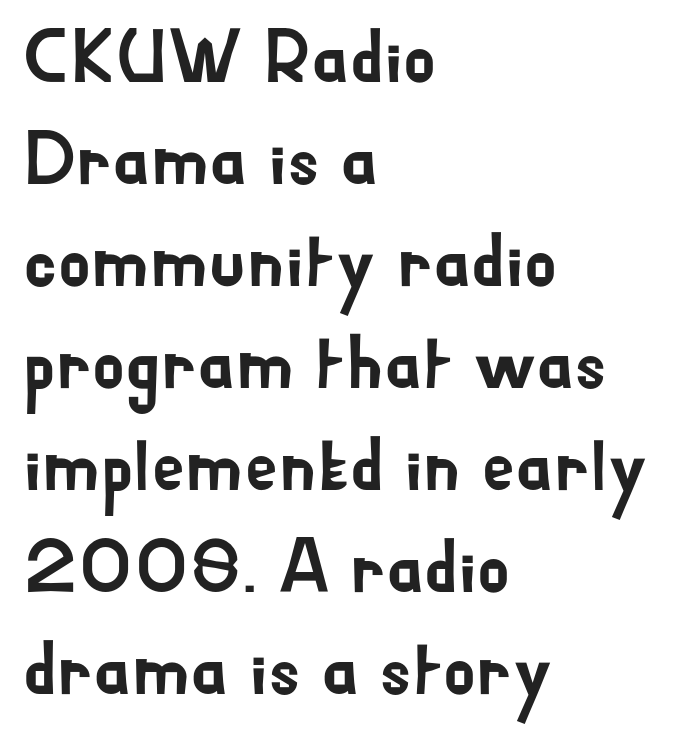
Q: Is the text italic (slanted)? A: No, it is upright.
Q: Is the typeface a serif or a sans-serif typeface? A: Sans-serif.
Q: Is the text underlined? A: No.
Q: How is the paragraph aligned? A: Left-aligned.
Q: Is the spacing between letters normal or unusually wide? A: Normal.
Q: Is the spacing between lines tight, normal or loose? A: Normal.
Q: Width (condensed, normal, or wide)? A: Normal.
Q: Stroke contrast? A: Low.
Q: x-height? A: Small.
Q: Monospaced? A: No.
